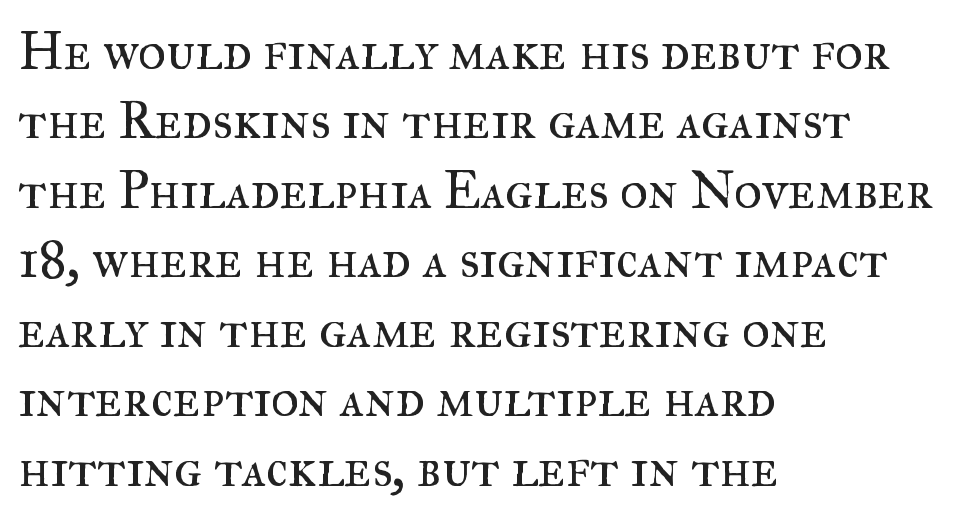
{"serif": "yes", "italic": "no", "bold": "no", "weight": "regular", "width": "normal", "stroke_contrast": "medium", "x_height": "small", "monospaced": "no", "underline": "no", "align": "left", "line_spacing": "normal", "line_spacing_ratio": 1.31, "letter_spacing": "normal", "letter_spacing_em": 0.0, "glyph_px": 53}
